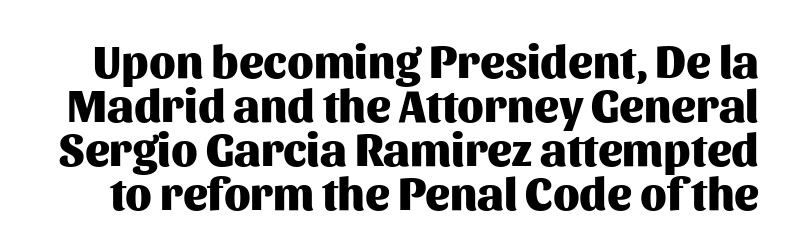
On the weight axis this lands at bold, roughly 700. The passage shown is typed in a proportional face where columns would drift. The face used here is rendered with its standard letterfit. A typesetter would label this face a sans. The lettering holds an erect, upright posture throughout.
